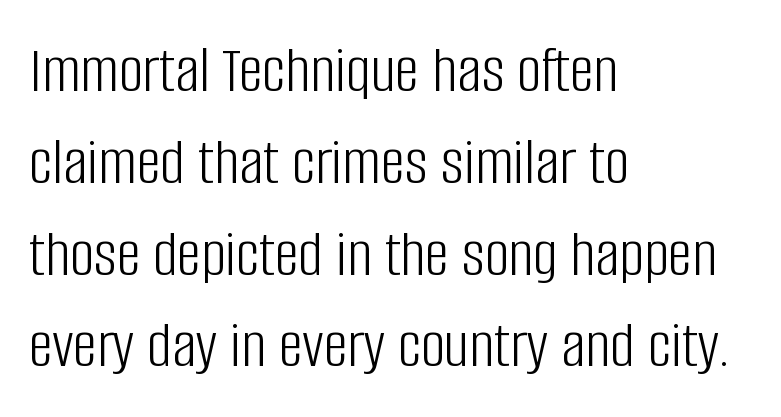
Q: Is the text bold? A: No.
Q: Is the text italic (slanted)? A: No, it is upright.
Q: Is the typeface a serif or a sans-serif typeface? A: Sans-serif.
Q: Is the text underlined? A: No.
Q: How is the paragraph aligned? A: Left-aligned.
Q: Is the spacing between letters normal or unusually wide? A: Normal.
Q: Is the spacing between lines tight, normal or loose? A: Normal.
Q: Width (condensed, normal, or wide)? A: Condensed.
Q: Stroke contrast? A: Low.
Q: x-height? A: Large.
Q: Monospaced? A: No.
